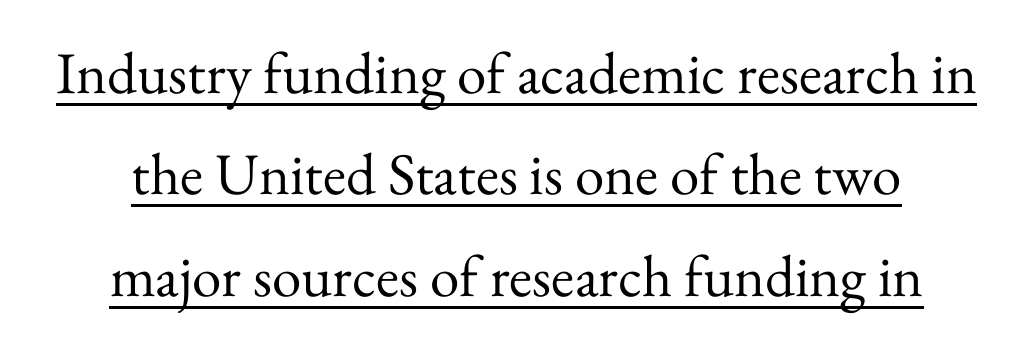
Q: Is the text bold? A: No.
Q: Is the text italic (slanted)? A: No, it is upright.
Q: Is the typeface a serif or a sans-serif typeface? A: Serif.
Q: Is the text underlined? A: Yes.
Q: Is the spacing between letters normal or unusually wide? A: Normal.
Q: Width (condensed, normal, or wide)? A: Normal.
Q: Stroke contrast? A: Medium.
Q: x-height? A: Small.
Q: Monospaced? A: No.
